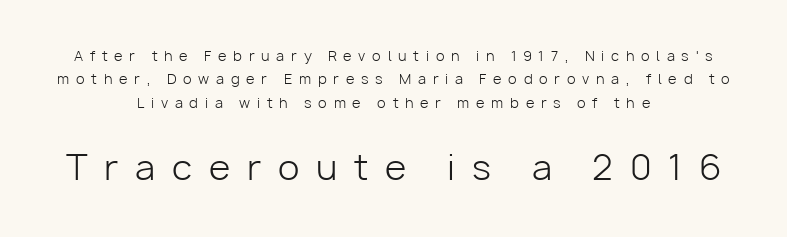
These lines are composed in type without serifs. These lines are rendered in a variable-pitch font. The paragraph has two soft edges and a firm central axis. No word sits above an underline. Honestly, the row spacing looks completely unremarkable.
